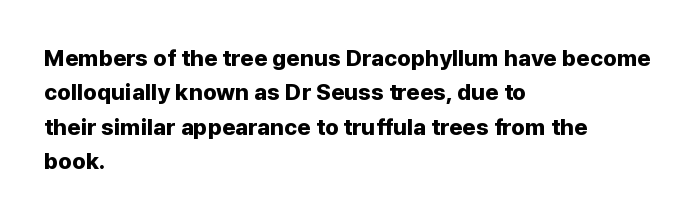
Is the letter spacing exaggerated? No — it looks like the ordinary default. Reading down the block, your eye returns to a fixed left position each line. Heavy-handed strokes throughout: this text is bold. Just letters on the line, the space beneath them empty. Baseline-to-baseline distance is the conventional proportion of letter height. A roman cut, with each character standing at attention.
